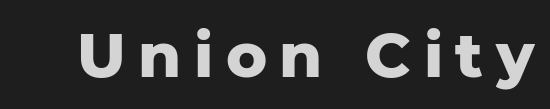
{"serif": "no", "italic": "no", "bold": "yes", "weight": "heavy", "width": "normal", "stroke_contrast": "low", "x_height": "medium", "monospaced": "no", "underline": "no", "letter_spacing": "wide", "letter_spacing_em": 0.2, "glyph_px": 62}
